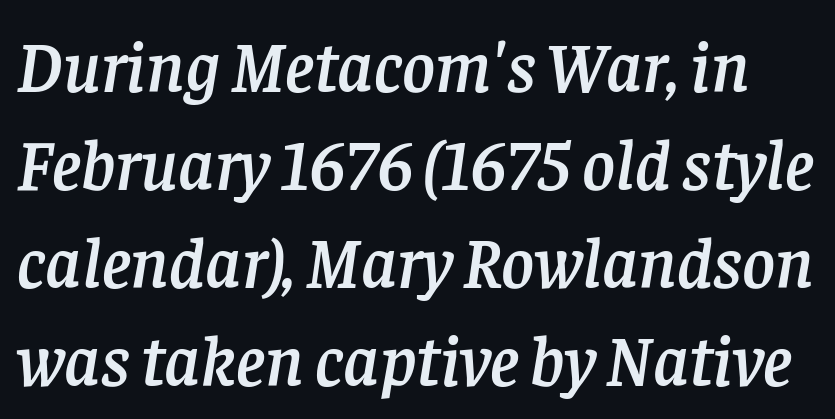
Honestly, the letter spacing is just normal — you wouldn't notice it. Here the designer chose a conventional face with non-uniform glyph widths. Italic: yes, the glyphs are oblique. Successive baselines arrive at the customary interval.
